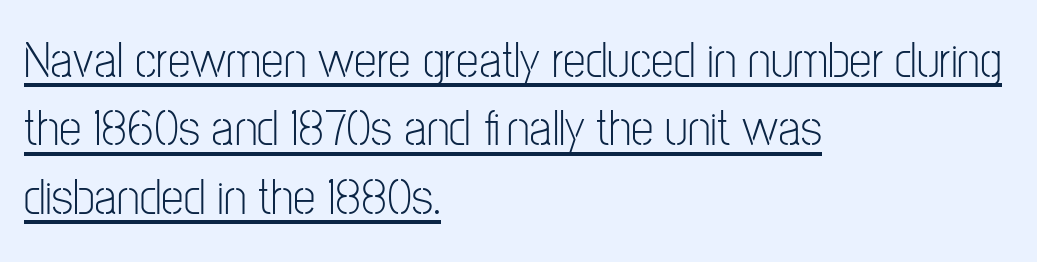
Q: Is the text bold? A: No.
Q: Is the text italic (slanted)? A: No, it is upright.
Q: Is the typeface a serif or a sans-serif typeface? A: Sans-serif.
Q: Is the text underlined? A: Yes.
Q: How is the paragraph aligned? A: Left-aligned.
Q: Is the spacing between letters normal or unusually wide? A: Normal.
Q: Is the spacing between lines tight, normal or loose? A: Normal.
Q: Width (condensed, normal, or wide)? A: Condensed.
Q: Stroke contrast? A: Low.
Q: x-height? A: Medium.
Q: Monospaced? A: No.
